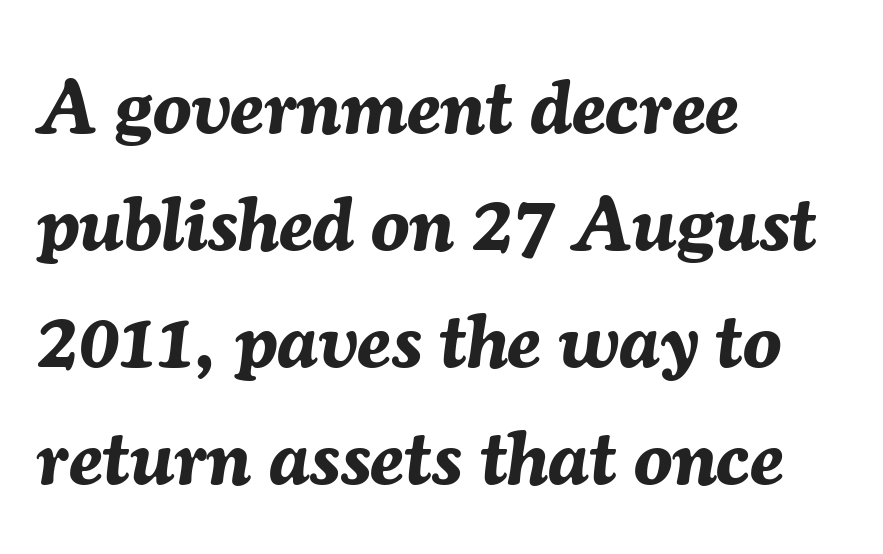
Q: Is the text bold? A: Yes.
Q: Is the text italic (slanted)? A: Yes, it leans right by about 7 degrees.
Q: Is the text underlined? A: No.
Q: How is the paragraph aligned? A: Left-aligned.
Q: Is the spacing between letters normal or unusually wide? A: Normal.
Q: Is the spacing between lines tight, normal or loose? A: Normal.
Q: Width (condensed, normal, or wide)? A: Normal.
Q: Stroke contrast? A: Medium.
Q: x-height? A: Medium.
Q: Monospaced? A: No.
